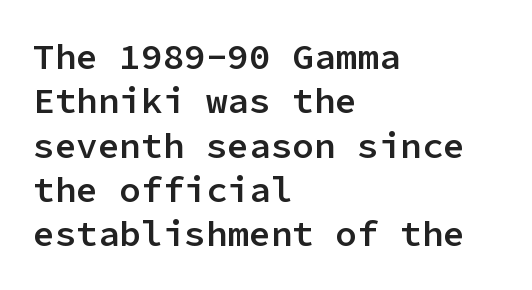
{"serif": "no", "italic": "no", "bold": "semi", "weight": "semibold", "width": "normal", "stroke_contrast": "low", "x_height": "medium", "monospaced": "yes", "underline": "no", "align": "left", "line_spacing_ratio": 1.23, "letter_spacing": "normal", "letter_spacing_em": 0.0, "glyph_px": 36}
